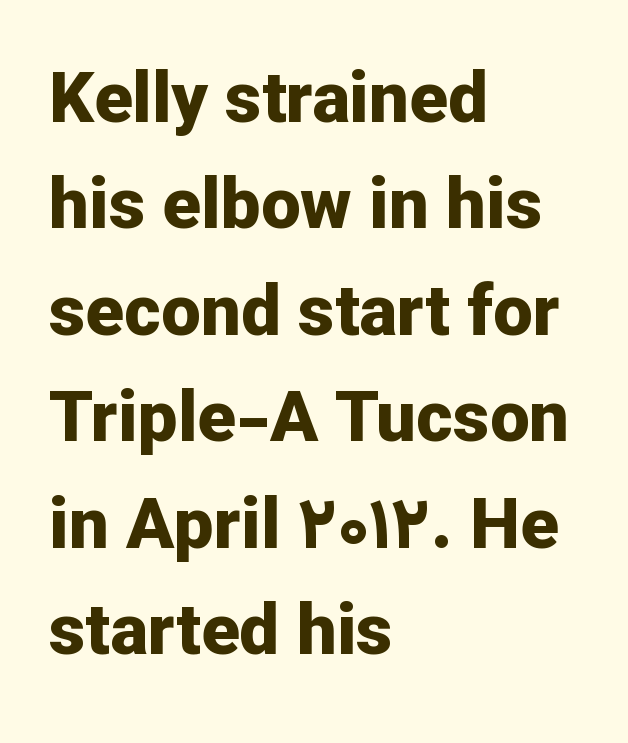
The image shows 71 px bold sans-serif type, upright; set left-aligned, normal line spacing (1.5x), normal letter spacing, not underlined; low stroke contrast and a medium x-height.
